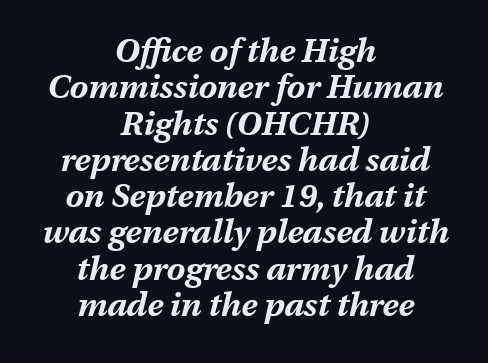
Q: Is the text bold? A: Yes.
Q: Is the text italic (slanted)? A: Yes, it leans right by about 13 degrees.
Q: Is the text underlined? A: No.
Q: How is the paragraph aligned? A: Centered.
Q: Is the spacing between letters normal or unusually wide? A: Normal.
Q: Is the spacing between lines tight, normal or loose? A: Tight.
Q: Width (condensed, normal, or wide)? A: Normal.
Q: Stroke contrast? A: Medium.
Q: x-height? A: Medium.
Q: Monospaced? A: No.
